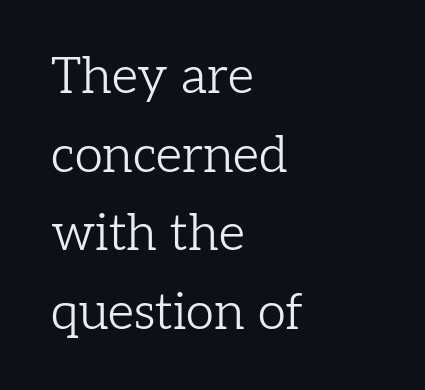
Q: Is the text bold? A: No.
Q: Is the text italic (slanted)? A: No, it is upright.
Q: Is the typeface a serif or a sans-serif typeface? A: Serif.
Q: Is the text underlined? A: No.
Q: How is the paragraph aligned? A: Left-aligned.
Q: Is the spacing between letters normal or unusually wide? A: Normal.
Q: Is the spacing between lines tight, normal or loose? A: Normal.
Q: Width (condensed, normal, or wide)? A: Normal.
Q: Stroke contrast? A: Low.
Q: x-height? A: Medium.
Q: Monospaced? A: No.
